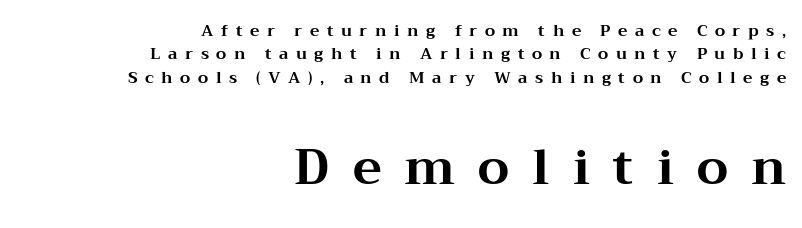
Q: Is the text bold? A: Yes.
Q: Is the text italic (slanted)? A: No, it is upright.
Q: Is the typeface a serif or a sans-serif typeface? A: Serif.
Q: Is the text underlined? A: No.
Q: How is the paragraph aligned? A: Right-aligned.
Q: Is the spacing between letters normal or unusually wide? A: Unusually wide.
Q: Is the spacing between lines tight, normal or loose? A: Normal.
Q: Which block of text is set in a larger size, the first (top) or the second (bottom)? A: The second (bottom) one.
Q: Width (condensed, normal, or wide)? A: Wide.
Q: Stroke contrast? A: Medium.
Q: x-height? A: Medium.
Q: Monospaced? A: No.
